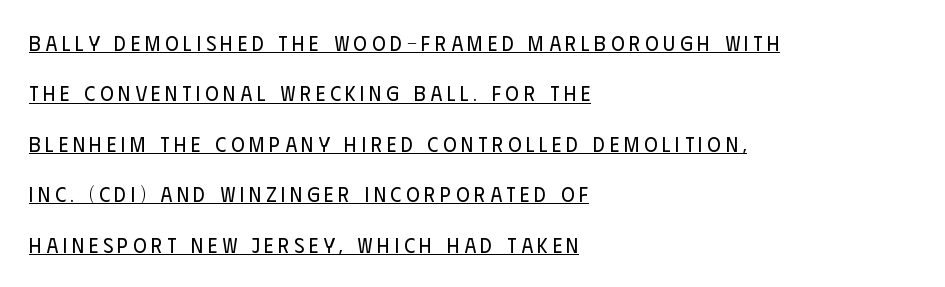
Q: Is the text bold? A: No.
Q: Is the text italic (slanted)? A: No, it is upright.
Q: Is the text underlined? A: Yes.
Q: How is the paragraph aligned? A: Left-aligned.
Q: Is the spacing between letters normal or unusually wide? A: Unusually wide.
Q: Is the spacing between lines tight, normal or loose? A: Loose.
